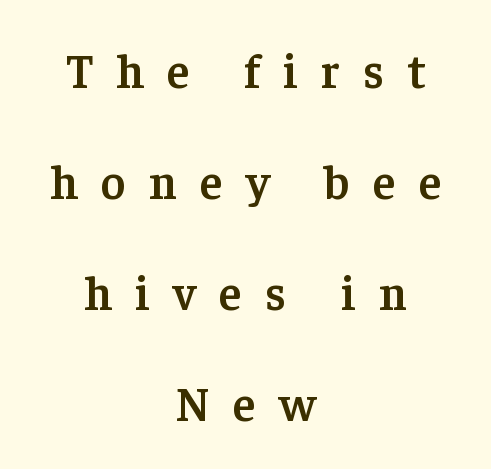
Q: Is the text bold? A: Semi-bold.
Q: Is the text italic (slanted)? A: No, it is upright.
Q: Is the typeface a serif or a sans-serif typeface? A: Serif.
Q: Is the text underlined? A: No.
Q: How is the paragraph aligned? A: Centered.
Q: Is the spacing between letters normal or unusually wide? A: Unusually wide.
Q: Is the spacing between lines tight, normal or loose? A: Loose.
Q: Width (condensed, normal, or wide)? A: Normal.
Q: Stroke contrast? A: Low.
Q: x-height? A: Medium.
Q: Monospaced? A: No.
